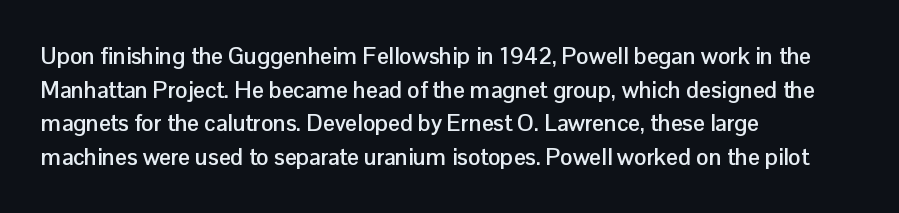
The image shows 23 px bold type, upright; set left-aligned, normal line spacing (1.46x), normal letter spacing, not underlined.
